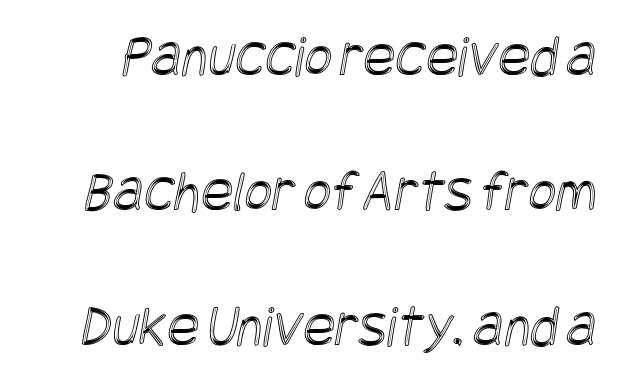
The image shows 60 px condensed type; set loose line spacing (2.25x), normal letter spacing, not underlined; a large x-height.
